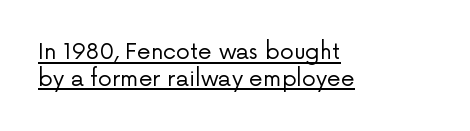
{"italic": "no", "bold": "no", "underline": "yes", "align": "left", "line_spacing_ratio": 1.21, "letter_spacing": "normal", "letter_spacing_em": 0.0, "glyph_px": 22}
